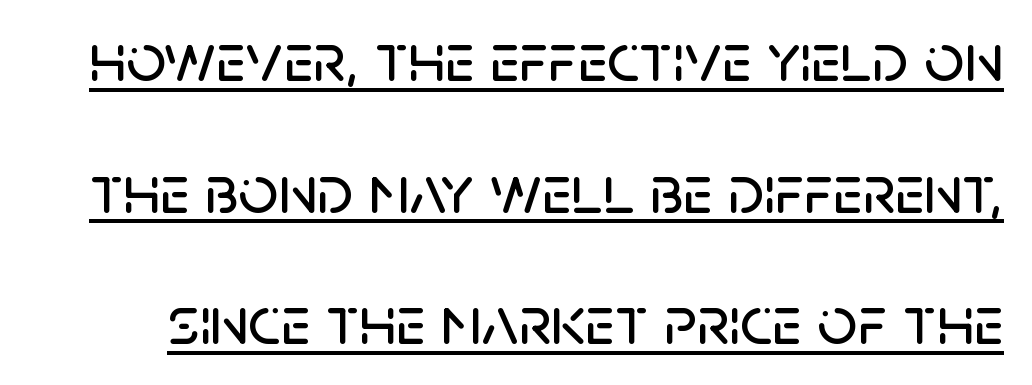
Characters remain perfectly vertical along every line. Caption: lettering with a line underneath. Note: no serifs on the glyphs. Students, note that the glyphs here touch the page at normal intervals.
